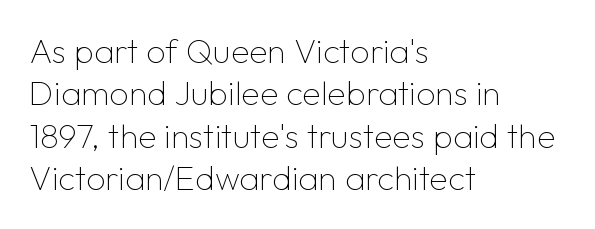
{"serif": "no", "italic": "no", "bold": "no", "weight": "thin", "width": "normal", "stroke_contrast": "low", "x_height": "medium", "monospaced": "no", "underline": "no", "align": "left", "line_spacing": "normal", "line_spacing_ratio": 1.25, "letter_spacing": "normal", "letter_spacing_em": 0.0, "glyph_px": 34}
